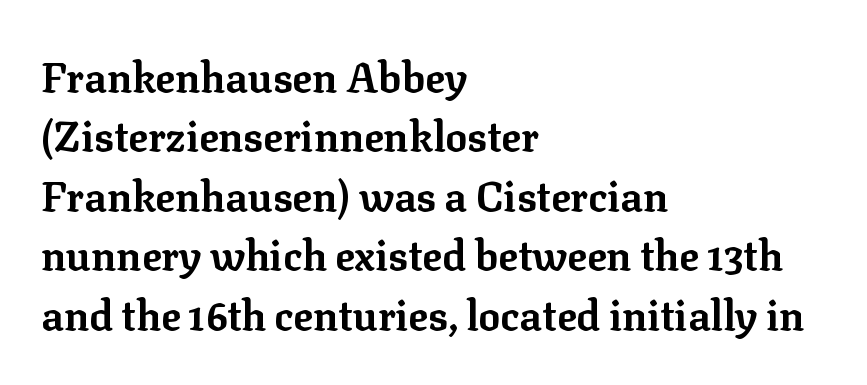
The rows are spaced the way most documents space them. Type without underlining. This rendering employs a face with finishing strokes, i.e., a serif. This sample uses an upright cut, with every glyph sitting square on the baseline.
